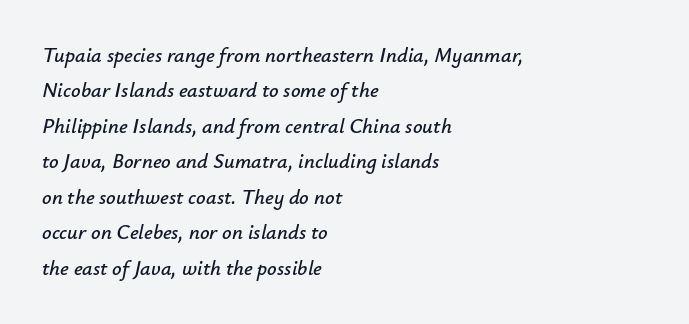
The image shows 21 px text type, italic (leaning right); set left-aligned, normal line spacing (1.69x), normal letter spacing, not underlined.
